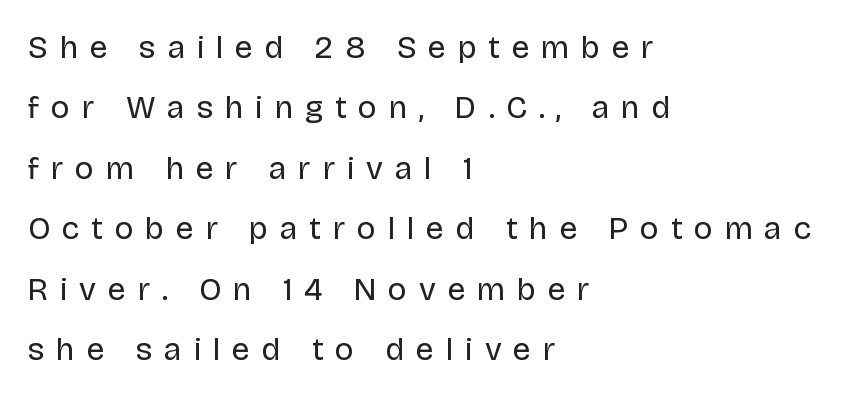
The letters are spread apart with noticeably loose tracking. Is the block centered? No — it sits flush against the left margin. A bare baseline throughout the passage. Posture: vertical. Unbolded letterforms with no extra heft.
